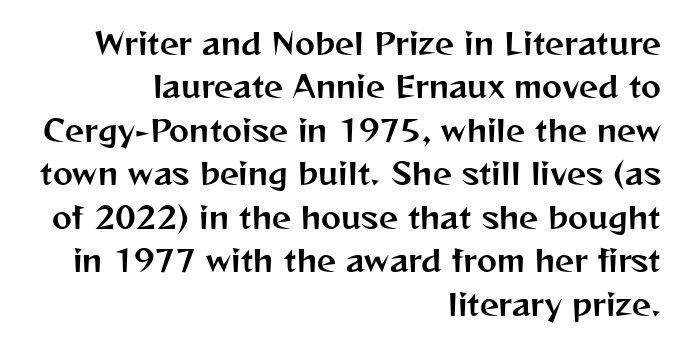
The image shows 30 px sans-serif type, upright; set right-aligned, normal line spacing (1.45x), normal letter spacing, not underlined; medium stroke contrast and a medium x-height.
